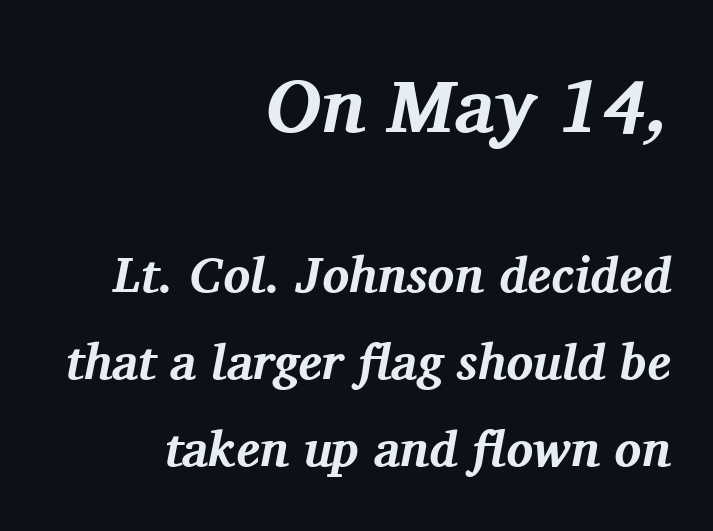
{"serif": "yes", "italic": "yes", "lean": "right", "slant_degrees": 11, "bold": "yes", "weight": "bold", "width": "normal", "stroke_contrast": "medium", "x_height": "medium", "monospaced": "no", "underline": "no", "align": "right", "line_spacing_ratio": 1.74, "letter_spacing": "normal", "letter_spacing_em": 0.0, "larger_block": "first", "size_ratio": 1.5, "glyph_px": 75}
